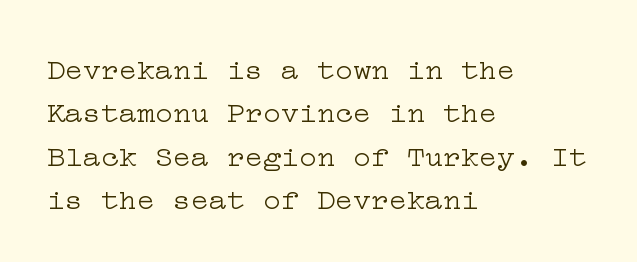
{"serif": "yes", "italic": "no", "bold": "no", "weight": "light", "width": "wide", "stroke_contrast": "low", "x_height": "medium", "underline": "no", "align": "left", "line_spacing": "normal", "line_spacing_ratio": 1.45, "letter_spacing": "normal", "letter_spacing_em": 0.0, "glyph_px": 30}
